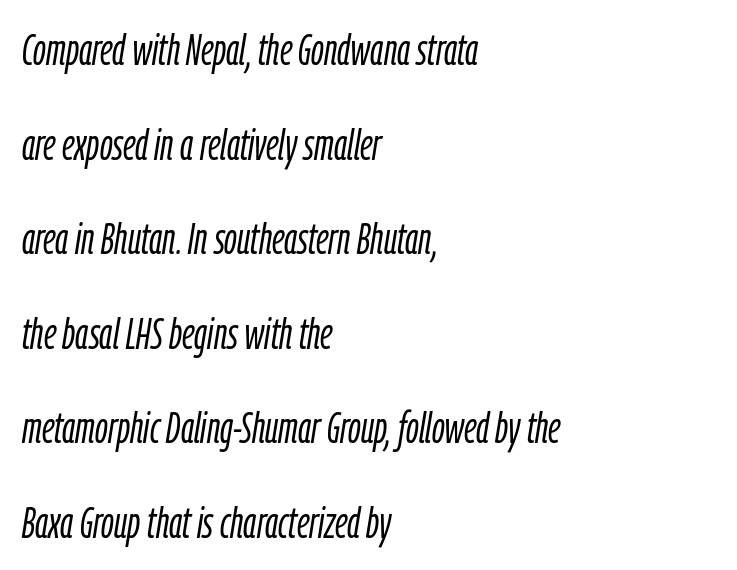
Q: Is the text bold? A: No.
Q: Is the text italic (slanted)? A: Yes, it leans right by about 9 degrees.
Q: Is the text underlined? A: No.
Q: How is the paragraph aligned? A: Left-aligned.
Q: Is the spacing between letters normal or unusually wide? A: Normal.
Q: Is the spacing between lines tight, normal or loose? A: Loose.
Q: Width (condensed, normal, or wide)? A: Condensed.
Q: Stroke contrast? A: Low.
Q: x-height? A: Medium.
Q: Monospaced? A: No.
